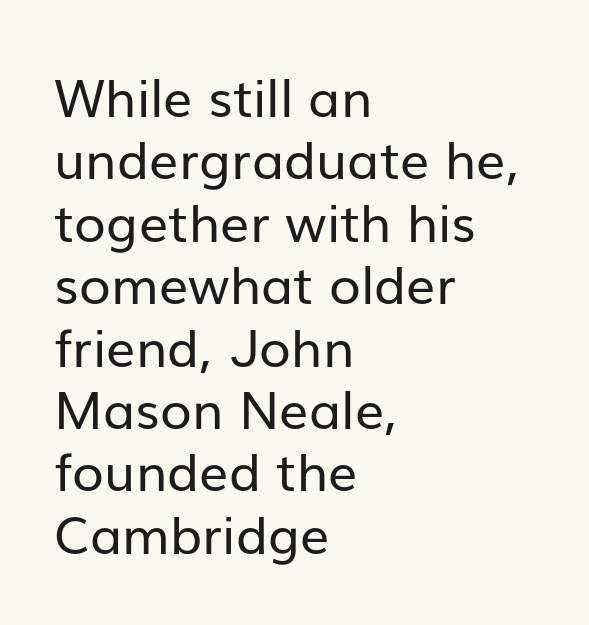
{"serif": "no", "italic": "no", "bold": "no", "weight": "regular", "width": "normal", "stroke_contrast": "low", "x_height": "medium", "monospaced": "no", "underline": "no", "align": "left", "line_spacing_ratio": 1.2, "letter_spacing": "normal", "letter_spacing_em": 0.0, "glyph_px": 52}
